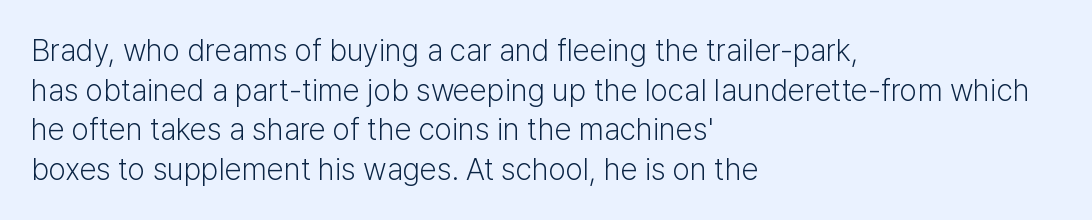
The image shows 31 px light sans-serif type, upright; set left-aligned, normal line spacing (1.28x), normal letter spacing, not underlined; low stroke contrast and a medium x-height.
